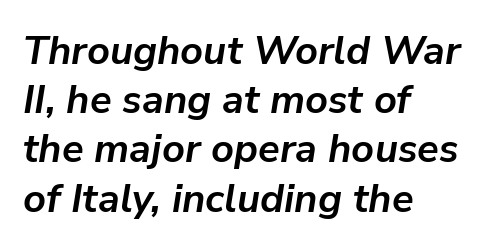
The image shows 40 px semibold type, italic (leaning right); set left-aligned, line spacing 1.23x, normal letter spacing, not underlined; low stroke contrast and a medium x-height.
